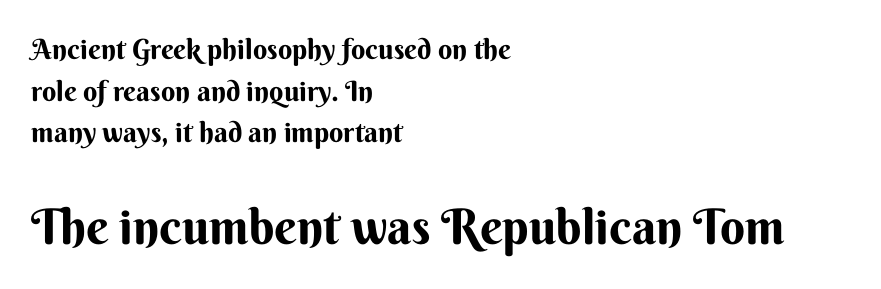
The typesetting leans heavy: a genuine bold. These lines are set flush left with a ragged right edge. No extra tracking has been applied to these lines. The designer gave the closing block more size than the opening block. Does the lettering tilt? It doesn't — this is upright.
